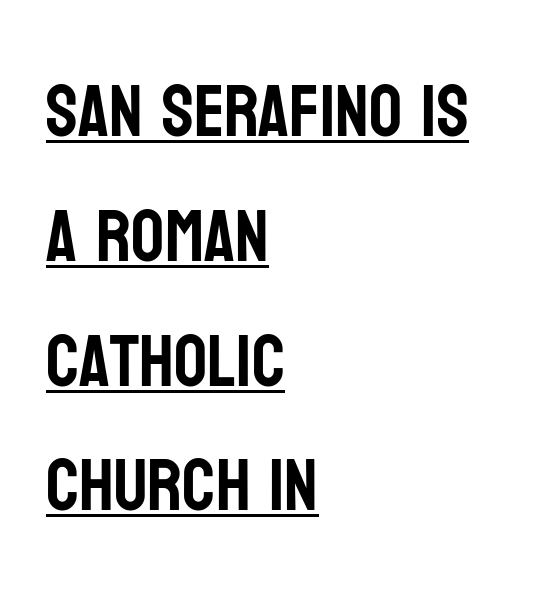
Q: Is the text italic (slanted)? A: No, it is upright.
Q: Is the typeface a serif or a sans-serif typeface? A: Sans-serif.
Q: Is the text underlined? A: Yes.
Q: How is the paragraph aligned? A: Left-aligned.
Q: Is the spacing between letters normal or unusually wide? A: Normal.
Q: Width (condensed, normal, or wide)? A: Condensed.
Q: Stroke contrast? A: Low.
Q: x-height? A: Large.
Q: Monospaced? A: No.
